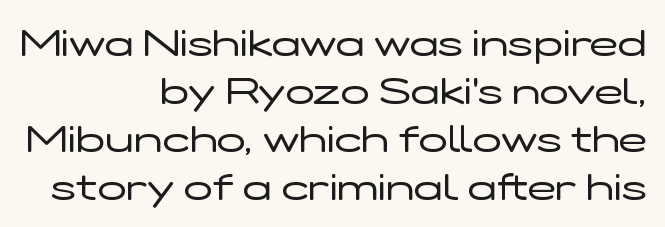
The image shows 38 px regular-weight, wide sans-serif type, upright; set right-aligned, normal line spacing (1.26x), normal letter spacing, not underlined; low stroke contrast and a medium x-height.
